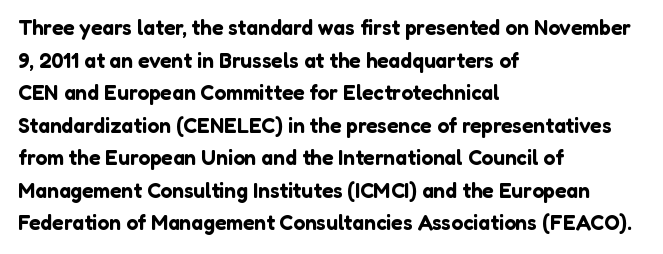
{"italic": "no", "underline": "no", "align": "left", "line_spacing": "normal", "line_spacing_ratio": 1.55, "letter_spacing": "normal", "letter_spacing_em": 0.0, "glyph_px": 21}
